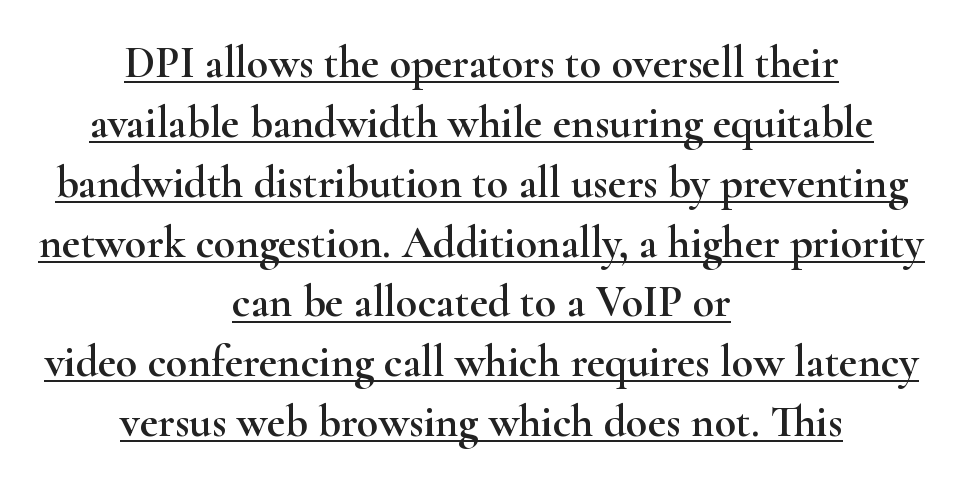
Q: Is the text italic (slanted)? A: No, it is upright.
Q: Is the typeface a serif or a sans-serif typeface? A: Serif.
Q: Is the text underlined? A: Yes.
Q: How is the paragraph aligned? A: Centered.
Q: Is the spacing between letters normal or unusually wide? A: Normal.
Q: Is the spacing between lines tight, normal or loose? A: Normal.
Q: Width (condensed, normal, or wide)? A: Wide.
Q: Stroke contrast? A: High.
Q: x-height? A: Small.
Q: Monospaced? A: No.
